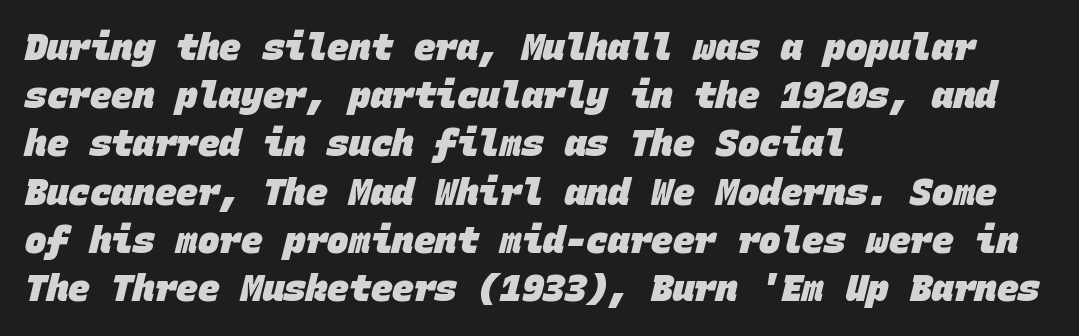
Q: Is the text bold? A: Yes.
Q: Is the typeface a serif or a sans-serif typeface? A: Sans-serif.
Q: Is the text underlined? A: No.
Q: How is the paragraph aligned? A: Left-aligned.
Q: Is the spacing between letters normal or unusually wide? A: Normal.
Q: Is the spacing between lines tight, normal or loose? A: Normal.
Q: Width (condensed, normal, or wide)? A: Normal.
Q: Stroke contrast? A: Low.
Q: x-height? A: Large.
Q: Monospaced? A: Yes.
